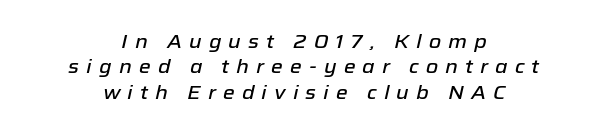
If you folded the block vertically in half, each line would mirror itself in length. The face used here is rendered with a markedly widened letterfit. Only glyphs here, with clear space below each row. The designer left line spacing at the default. There's an unmistakable incline to the writing here.
